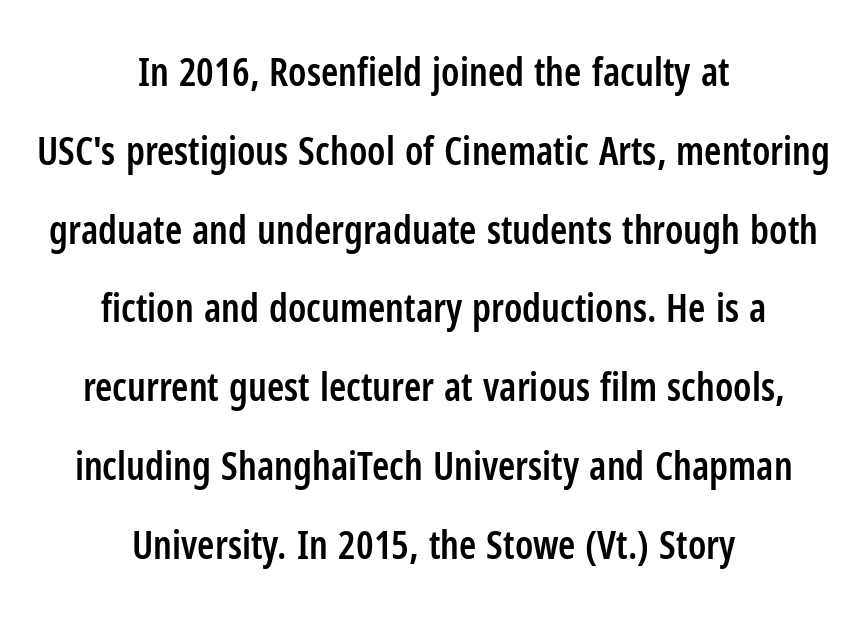
The image shows 39 px semibold, condensed sans-serif type, upright; set centered, loose line spacing (2.02x), normal letter spacing, not underlined; low stroke contrast and a medium x-height.
